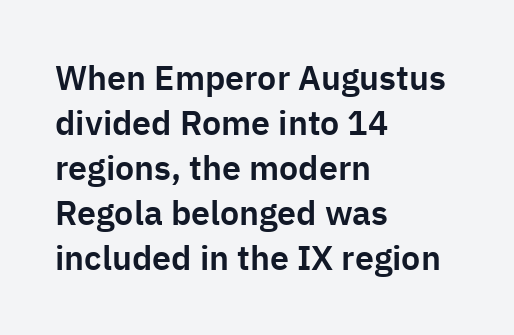
{"serif": "no", "italic": "no", "width": "normal", "stroke_contrast": "low", "x_height": "medium", "monospaced": "no", "underline": "no", "align": "left", "line_spacing": "normal", "line_spacing_ratio": 1.32, "letter_spacing": "normal", "letter_spacing_em": 0.0, "glyph_px": 34}
